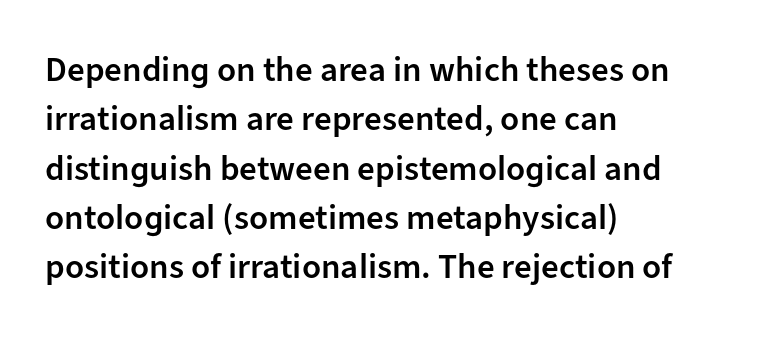
Each letter keeps its own natural width here, so spacing adapts to shape. Does the type have serifs? No, each stem ends abruptly. The rendering uses a semibold face; strokes are thickened but not to full bold. The vertical gap from one line to the next is medium.
